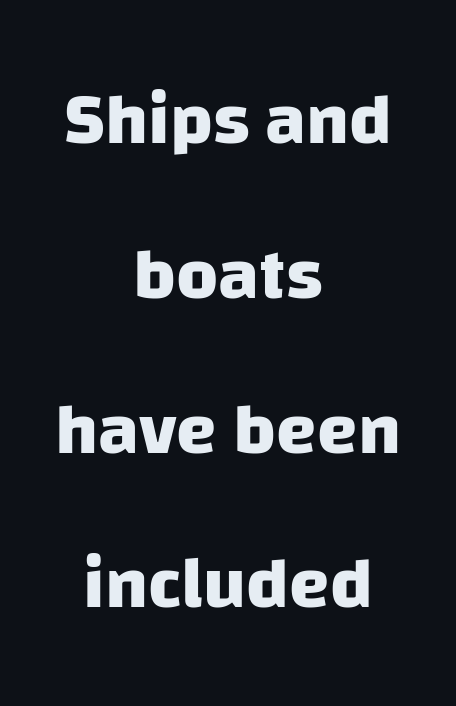
{"serif": "no", "bold": "yes", "weight": "heavy", "width": "normal", "stroke_contrast": "low", "x_height": "large", "monospaced": "no", "underline": "no", "align": "center", "line_spacing": "loose", "line_spacing_ratio": 2.12, "letter_spacing": "normal", "letter_spacing_em": 0.0, "glyph_px": 73}
